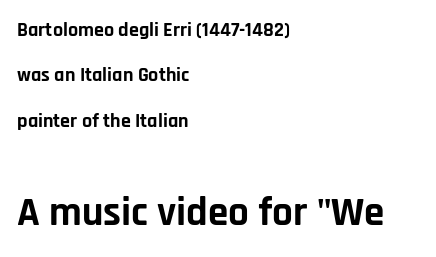
The image shows 41 px bold sans-serif type, upright; set left-aligned, loose line spacing (2.27x), normal letter spacing, not underlined; the second (bottom) block is 2.05x larger; low stroke contrast and a large x-height.
